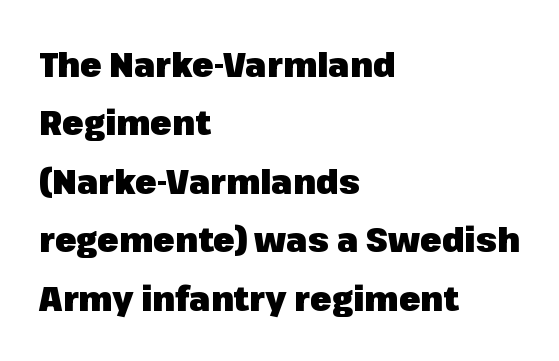
The image shows 35 px heavy sans-serif type, upright; set left-aligned, normal line spacing (1.67x), normal letter spacing, not underlined; low stroke contrast and a medium x-height.
